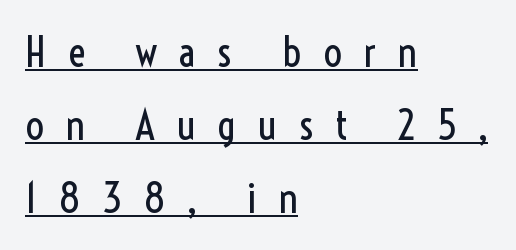
The image shows 42 px regular-weight, condensed sans-serif type, upright; set left-aligned, line spacing 1.74x, unusually wide letter spacing (+0.5 em), underlined; a medium x-height.
